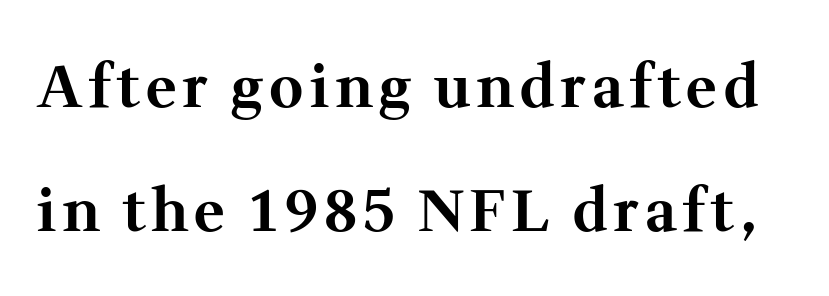
Emphasis by weight is at full strength: bold. This sample uses a serif face. Reading down the column, the eye jumps a long way to each next line. Is this a fixed-width face? No — the glyphs have proportional, varying widths. This sample uses an upright cut, with every glyph sitting square on the baseline. Underline: absent.
